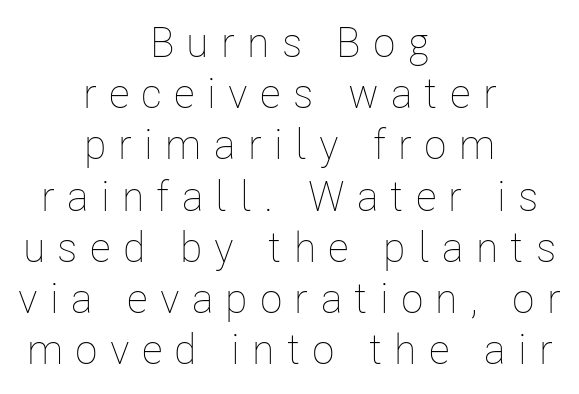
The image shows 42 px thin, condensed type, upright; set centered, line spacing 1.22x, unusually wide letter spacing (+0.29 em), not underlined; low stroke contrast and a medium x-height.
